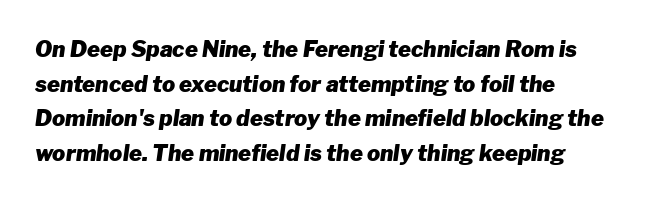
Typesetter's note: full bold, strokes at maximum text heaviness. Line spacing here is normal. Rule under the text: the space is simply empty. The type is set solid horizontally, with unmodified tracking.
